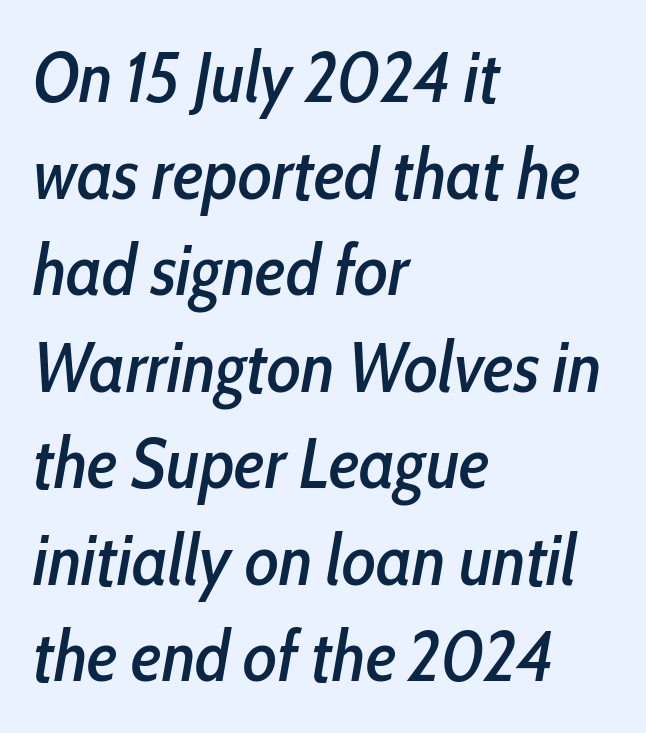
The font's italic variant was chosen for this text. Plain, unruled lines of type. Look at the tracking — it's just the regular setting, nothing added. What's the leading like? Ordinary, nothing unusual. Varying glyph widths throughout — classic text-font behaviour.
